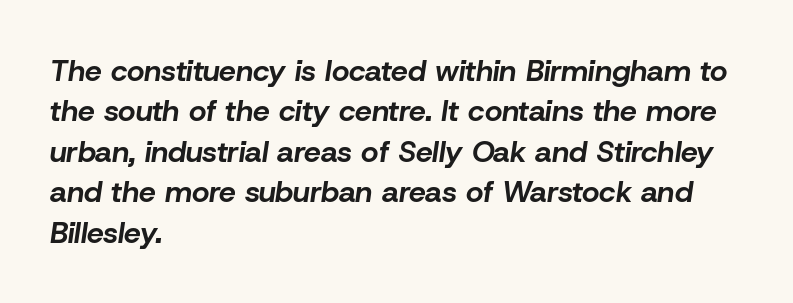
The image shows 30 px bold type, italic (leaning right); set left-aligned, normal line spacing (1.35x), normal letter spacing, not underlined; low stroke contrast and a medium x-height.
